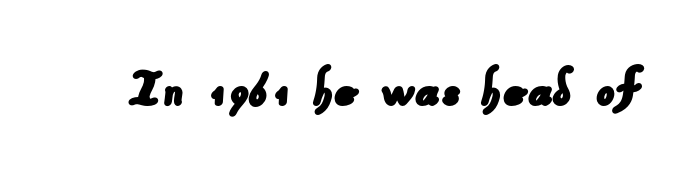
Q: Is the typeface a serif or a sans-serif typeface? A: Sans-serif.
Q: Is the text underlined? A: No.
Q: Is the spacing between letters normal or unusually wide? A: Normal.
Q: Width (condensed, normal, or wide)? A: Normal.
Q: Stroke contrast? A: Low.
Q: x-height? A: Small.
Q: Monospaced? A: No.
